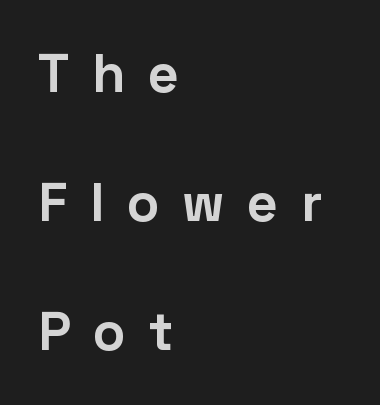
Q: Is the text bold? A: Yes.
Q: Is the text italic (slanted)? A: No, it is upright.
Q: Is the typeface a serif or a sans-serif typeface? A: Sans-serif.
Q: Is the text underlined? A: No.
Q: How is the paragraph aligned? A: Left-aligned.
Q: Is the spacing between letters normal or unusually wide? A: Unusually wide.
Q: Is the spacing between lines tight, normal or loose? A: Loose.
Q: Width (condensed, normal, or wide)? A: Normal.
Q: Stroke contrast? A: Low.
Q: x-height? A: Medium.
Q: Monospaced? A: No.
